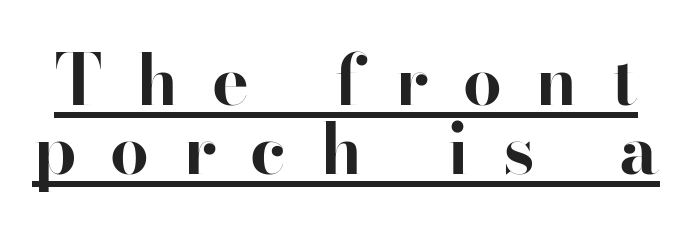
The image shows 69 px bold sans-serif type, upright; set tight line spacing (1.0x), unusually wide letter spacing (+0.49 em), underlined; high stroke contrast and a small x-height.
